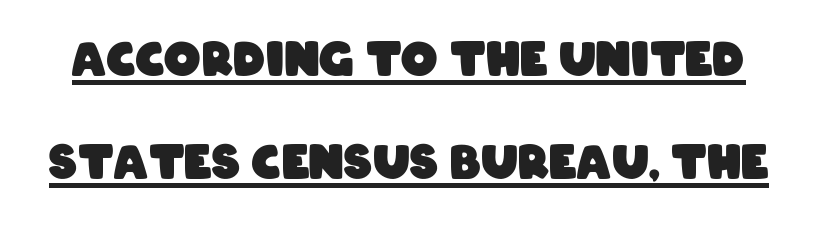
Q: Is the text bold? A: Yes.
Q: Is the typeface a serif or a sans-serif typeface? A: Sans-serif.
Q: Is the text underlined? A: Yes.
Q: Is the spacing between letters normal or unusually wide? A: Normal.
Q: Is the spacing between lines tight, normal or loose? A: Loose.
Q: Width (condensed, normal, or wide)? A: Condensed.
Q: Stroke contrast? A: Low.
Q: x-height? A: Large.
Q: Monospaced? A: No.
